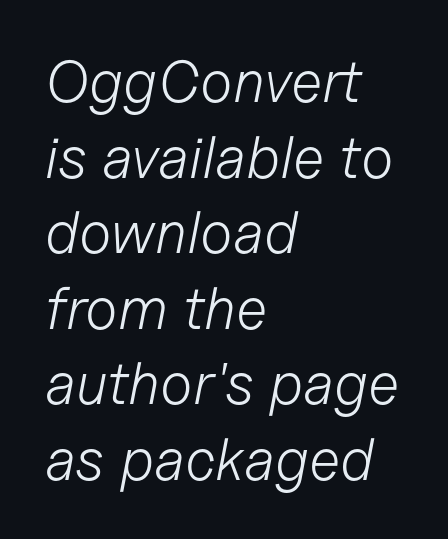
Line starts are locked; line ends wander. When letters slant like this, we call the style italic. Leading: standard. Letters rest on an invisible, unmarked baseline. Spacing verdict: proportional, widths tailored to each character. This rendering leaves character spacing at its baseline value.
